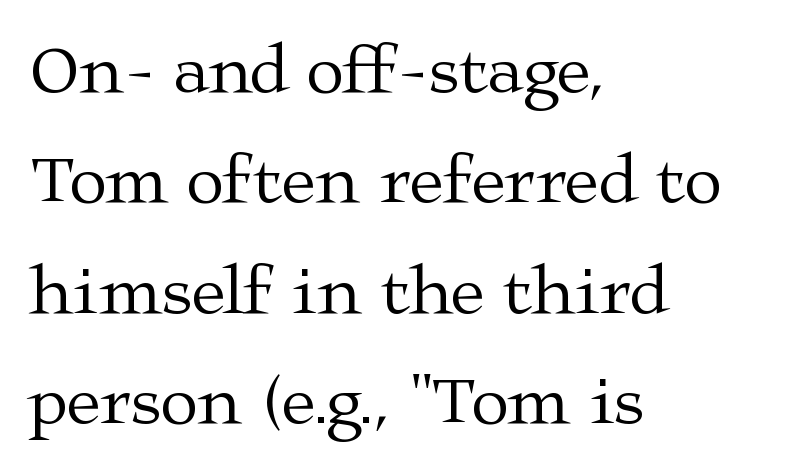
Q: Is the text bold? A: No.
Q: Is the text italic (slanted)? A: No, it is upright.
Q: Is the typeface a serif or a sans-serif typeface? A: Serif.
Q: Is the text underlined? A: No.
Q: How is the paragraph aligned? A: Left-aligned.
Q: Is the spacing between letters normal or unusually wide? A: Normal.
Q: Is the spacing between lines tight, normal or loose? A: Normal.
Q: Width (condensed, normal, or wide)? A: Wide.
Q: Stroke contrast? A: Medium.
Q: x-height? A: Medium.
Q: Monospaced? A: No.
